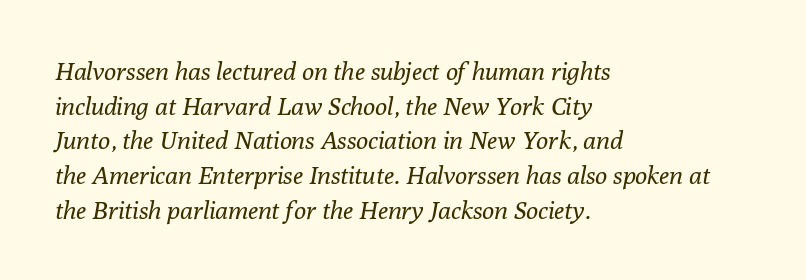
{"italic": "yes", "lean": "right", "slant_degrees": 10, "bold": "no", "underline": "no", "align": "left", "line_spacing": "normal", "line_spacing_ratio": 1.39, "letter_spacing": "normal", "letter_spacing_em": 0.0, "glyph_px": 25}
